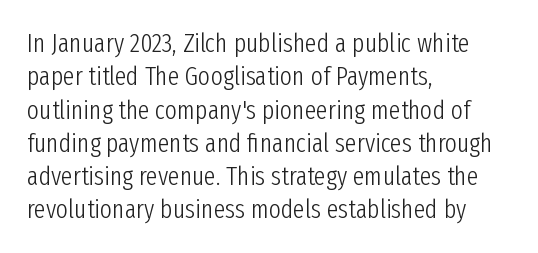
Q: Is the text bold? A: No.
Q: Is the text italic (slanted)? A: No, it is upright.
Q: Is the text underlined? A: No.
Q: How is the paragraph aligned? A: Left-aligned.
Q: Is the spacing between letters normal or unusually wide? A: Normal.
Q: Is the spacing between lines tight, normal or loose? A: Normal.
